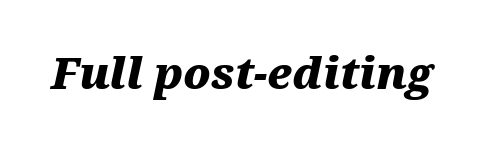
The image shows 43 px heavy, wide type, italic (leaning right); set normal letter spacing, not underlined; medium stroke contrast and a medium x-height.
